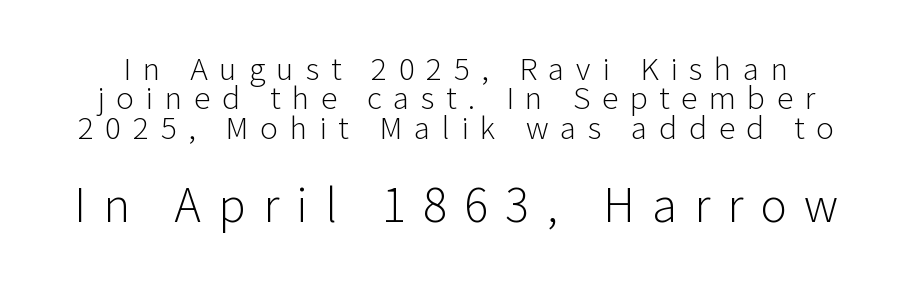
Q: Is the text bold? A: No.
Q: Is the text italic (slanted)? A: No, it is upright.
Q: Is the typeface a serif or a sans-serif typeface? A: Sans-serif.
Q: Is the text underlined? A: No.
Q: Is the spacing between letters normal or unusually wide? A: Unusually wide.
Q: Is the spacing between lines tight, normal or loose? A: Tight.
Q: Which block of text is set in a larger size, the first (top) or the second (bottom)? A: The second (bottom) one.
Q: Width (condensed, normal, or wide)? A: Normal.
Q: Stroke contrast? A: Low.
Q: x-height? A: Medium.
Q: Monospaced? A: No.
